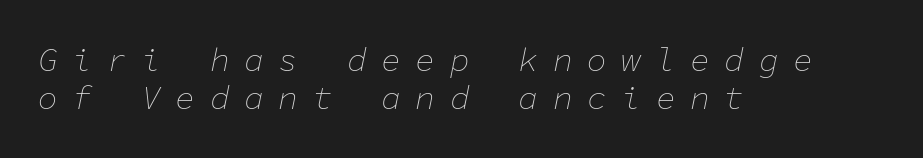
{"italic": "yes", "lean": "right", "slant_degrees": 11, "bold": "no", "weight": "thin", "width": "normal", "stroke_contrast": "low", "x_height": "medium", "monospaced": "yes", "underline": "no", "align": "left", "line_spacing_ratio": 1.16, "letter_spacing": "wide", "letter_spacing_em": 0.44, "glyph_px": 33}
